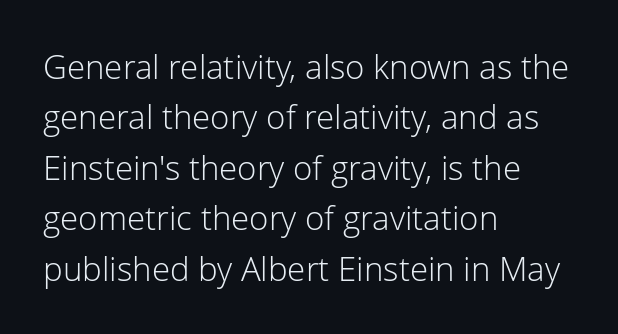
{"serif": "no", "italic": "no", "bold": "no", "weight": "light", "width": "normal", "stroke_contrast": "low", "x_height": "medium", "monospaced": "no", "underline": "no", "align": "left", "line_spacing": "normal", "line_spacing_ratio": 1.53, "letter_spacing": "normal", "letter_spacing_em": 0.0, "glyph_px": 33}
